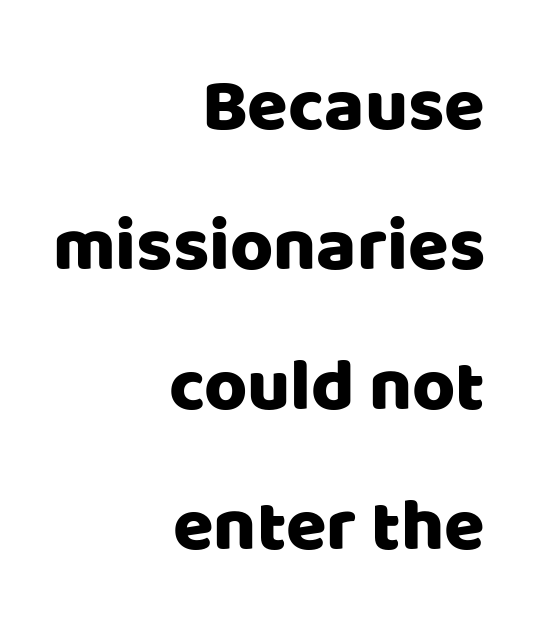
Q: Is the text italic (slanted)? A: No, it is upright.
Q: Is the typeface a serif or a sans-serif typeface? A: Sans-serif.
Q: Is the text underlined? A: No.
Q: How is the paragraph aligned? A: Right-aligned.
Q: Is the spacing between letters normal or unusually wide? A: Normal.
Q: Width (condensed, normal, or wide)? A: Normal.
Q: Stroke contrast? A: Low.
Q: x-height? A: Large.
Q: Monospaced? A: No.
